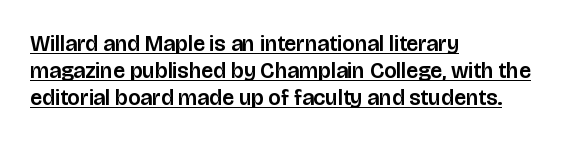
Designer's note — italics off, roman on. Spacing between characters is what you'd get straight out of the box. Left-aligned paragraph, ragged on the right. A baseline rule has been typeset under these characters.
